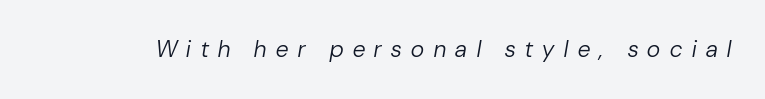
Q: Is the text bold? A: No.
Q: Is the text italic (slanted)? A: Yes, it leans right by about 10 degrees.
Q: Is the text underlined? A: No.
Q: Is the spacing between letters normal or unusually wide? A: Unusually wide.
